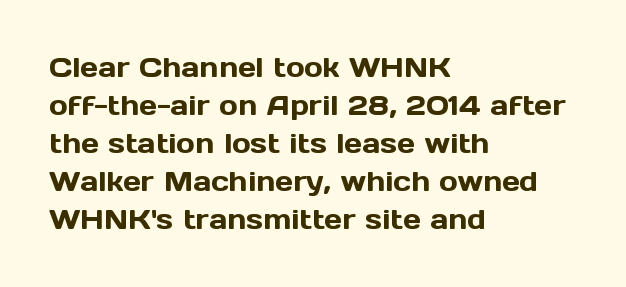
The image shows 28 px sans-serif type, upright; set left-aligned, normal line spacing (1.36x), normal letter spacing, not underlined; a medium x-height.
